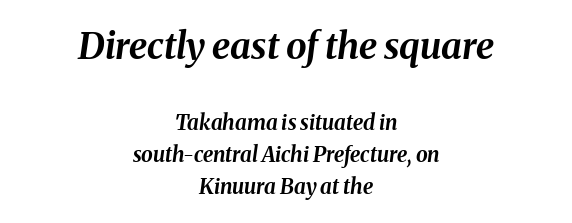
Students, observe: this is what conventionally led text looks like. Heft: maximum for text — a bold. A student would notice the top passage is typeset larger than what follows. Does the lettering tilt? It does — this is italic. Glyph-to-glyph distance matches everyday printed text.
